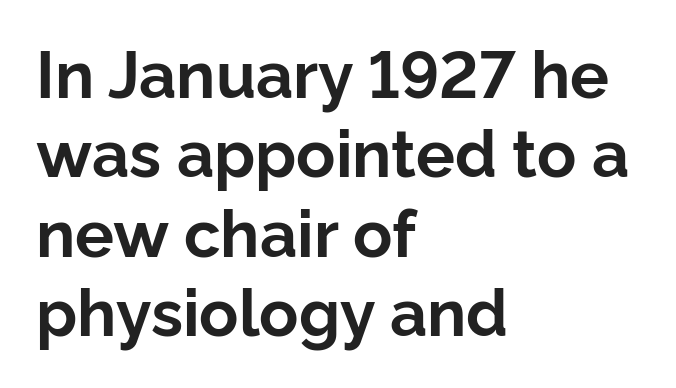
Spacing verdict: proportional, widths tailored to each character. This sample uses plain, unmodified letter spacing. Thick stems and heavy bowls — unmistakably bold. This sample is left-justified, so line endings fall wherever the words run out. Italic? Not at all — the glyphs are vertical. Check where the strokes stop: nothing finishes them off — pure sans.
